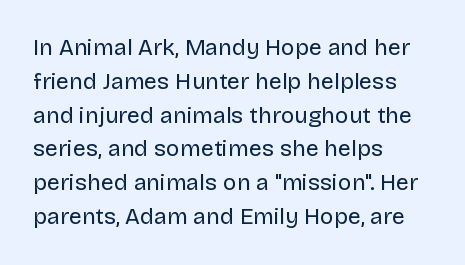
Just letters on the line, the space beneath them empty. Evenly set lines give the paragraph a standard silhouette. Heft: none added — not bold. Notice how the passage keeps a crisp vertical edge on the left only. No extra tracking has been applied to these lines. A roman cut, with each character standing at attention.
